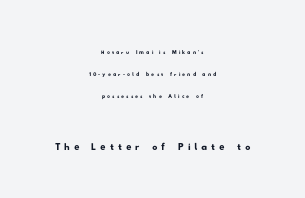
Q: Is the text underlined? A: No.
Q: How is the paragraph aligned? A: Centered.
Q: Is the spacing between lines tight, normal or loose? A: Normal.
Q: Which block of text is set in a larger size, the first (top) or the second (bottom)? A: The second (bottom) one.
